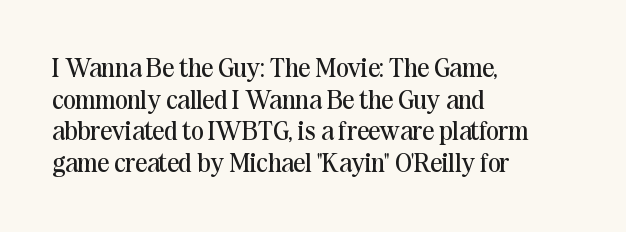
{"italic": "no", "bold": "no", "underline": "no", "align": "left", "line_spacing_ratio": 1.22, "letter_spacing": "normal", "letter_spacing_em": 0.0, "glyph_px": 26}
